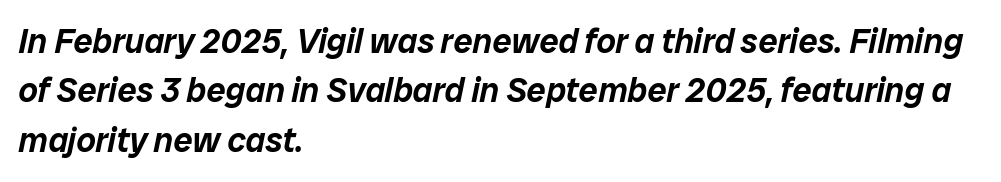
The image shows 34 px text type, italic (leaning right); set left-aligned, normal line spacing (1.45x), normal letter spacing, not underlined; low stroke contrast and a medium x-height.
